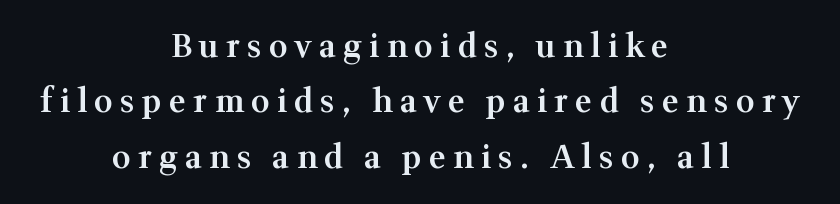
Q: Is the text bold? A: Semi-bold.
Q: Is the text italic (slanted)? A: No, it is upright.
Q: Is the typeface a serif or a sans-serif typeface? A: Serif.
Q: Is the text underlined? A: No.
Q: How is the paragraph aligned? A: Centered.
Q: Is the spacing between letters normal or unusually wide? A: Unusually wide.
Q: Width (condensed, normal, or wide)? A: Normal.
Q: Stroke contrast? A: Medium.
Q: x-height? A: Medium.
Q: Monospaced? A: No.
